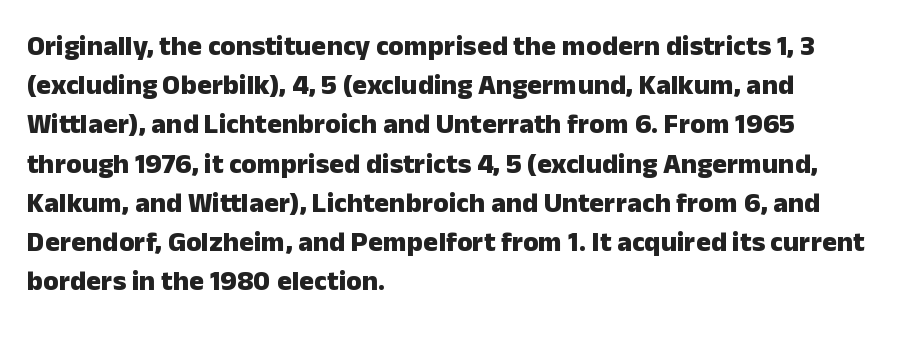
The image shows 28 px heavy sans-serif type, upright; set left-aligned, normal line spacing (1.4x), normal letter spacing, not underlined; low stroke contrast and a medium x-height.
